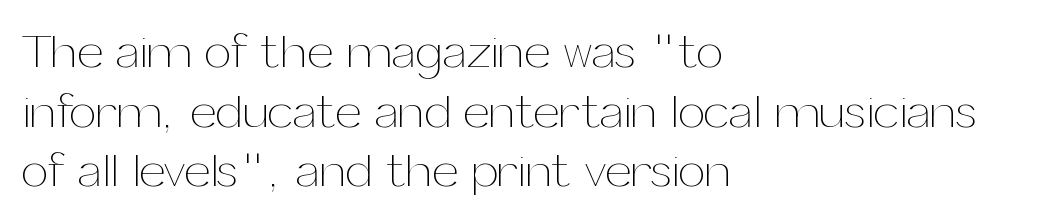
Q: Is the text bold? A: No.
Q: Is the text italic (slanted)? A: No, it is upright.
Q: Is the text underlined? A: No.
Q: How is the paragraph aligned? A: Left-aligned.
Q: Is the spacing between letters normal or unusually wide? A: Normal.
Q: Width (condensed, normal, or wide)? A: Normal.
Q: Stroke contrast? A: Medium.
Q: x-height? A: Medium.
Q: Monospaced? A: No.
